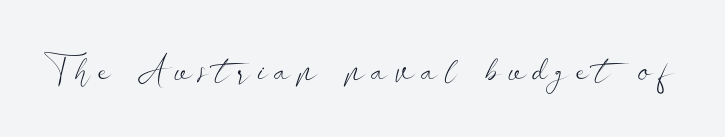
{"serif": "no", "bold": "no", "weight": "light", "width": "wide", "stroke_contrast": "low", "x_height": "small", "monospaced": "no", "underline": "no", "letter_spacing": "wide", "letter_spacing_em": 0.21, "glyph_px": 36}
